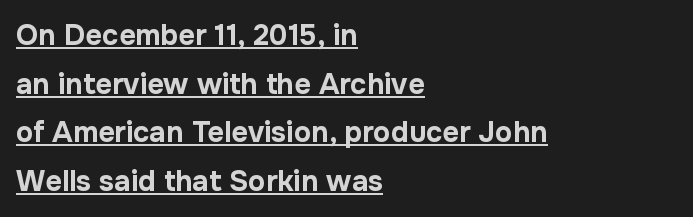
Every word sits above its own underline. These lines are set flush left with a ragged right edge. What stands out about the letter spacing? Nothing — it is the standard amount. The leading is moderate, giving the passage an even texture. This sample has the flowing, uneven cadence of proportional lettering. Examine the stroke ends and you'll find no serifs.
